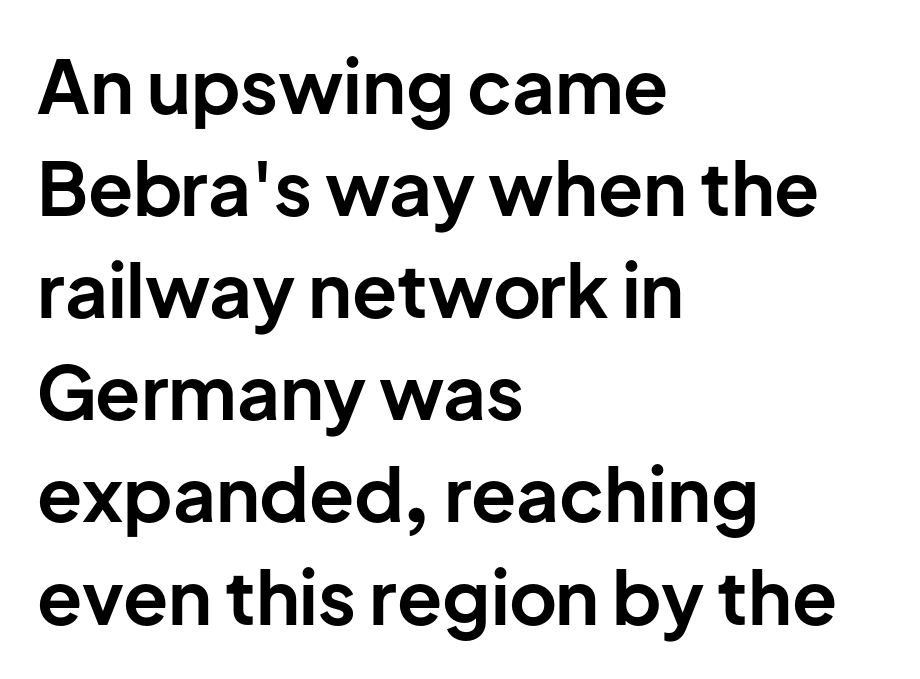
Has an underline been added? It has not. The letters advance in unequal steps, a hallmark of proportional type. The letters sit at their default tracking, neither squeezed nor spread. This sample uses an upright cut, with every glyph sitting square on the baseline. In terms of leading, this rendering sits right in the middle.
